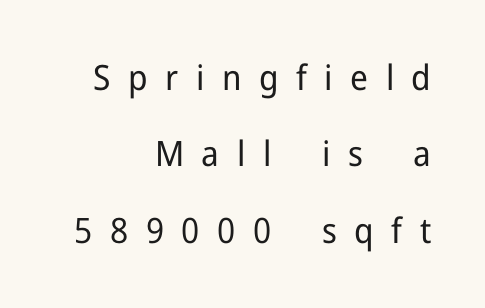
Q: Is the text bold? A: No.
Q: Is the text italic (slanted)? A: No, it is upright.
Q: Is the typeface a serif or a sans-serif typeface? A: Sans-serif.
Q: Is the text underlined? A: No.
Q: How is the paragraph aligned? A: Right-aligned.
Q: Is the spacing between letters normal or unusually wide? A: Unusually wide.
Q: Is the spacing between lines tight, normal or loose? A: Loose.
Q: Width (condensed, normal, or wide)? A: Normal.
Q: Stroke contrast? A: Low.
Q: x-height? A: Medium.
Q: Monospaced? A: No.
